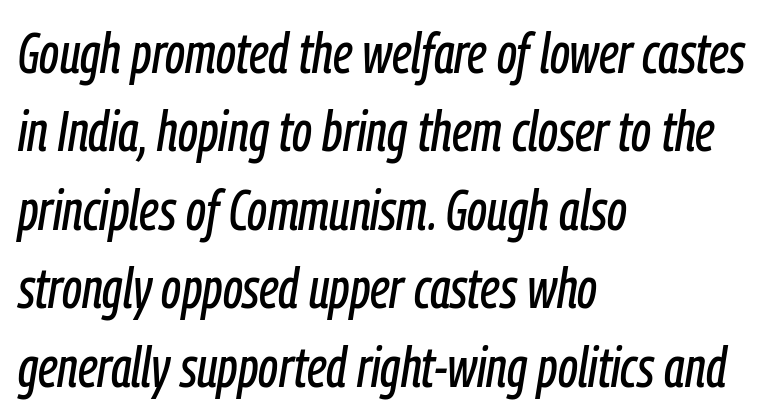
Q: Is the text italic (slanted)? A: Yes, it leans right by about 9 degrees.
Q: Is the text underlined? A: No.
Q: How is the paragraph aligned? A: Left-aligned.
Q: Is the spacing between letters normal or unusually wide? A: Normal.
Q: Is the spacing between lines tight, normal or loose? A: Normal.
Q: Width (condensed, normal, or wide)? A: Condensed.
Q: Stroke contrast? A: Low.
Q: x-height? A: Medium.
Q: Monospaced? A: No.
